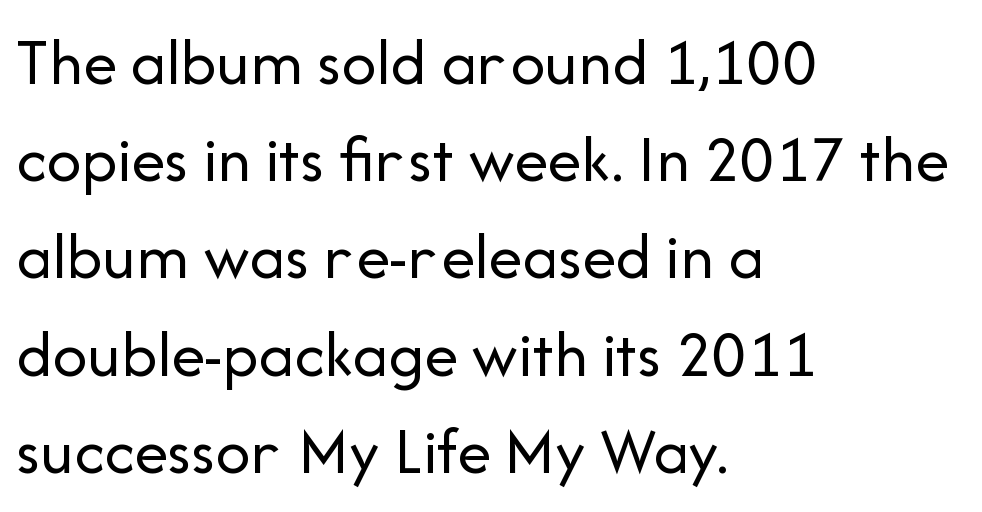
{"serif": "no", "italic": "no", "bold": "no", "weight": "regular", "width": "normal", "stroke_contrast": "low", "x_height": "medium", "monospaced": "no", "underline": "no", "align": "left", "line_spacing": "normal", "line_spacing_ratio": 1.43, "letter_spacing": "normal", "letter_spacing_em": 0.0, "glyph_px": 68}
